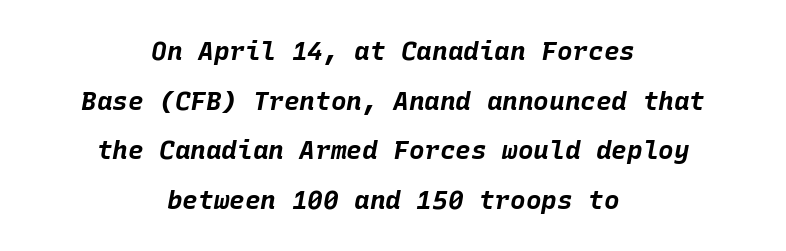
{"italic": "yes", "lean": "right", "slant_degrees": 10, "bold": "yes", "underline": "no", "align": "center", "line_spacing": "loose", "line_spacing_ratio": 1.91, "letter_spacing": "normal", "letter_spacing_em": 0.0, "glyph_px": 26}
